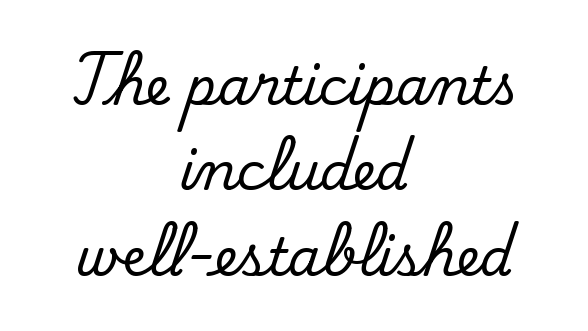
{"serif": "no", "bold": "no", "weight": "regular", "width": "normal", "stroke_contrast": "low", "x_height": "small", "monospaced": "no", "underline": "no", "align": "center", "line_spacing": "normal", "line_spacing_ratio": 1.64, "letter_spacing": "normal", "letter_spacing_em": 0.0, "glyph_px": 52}
